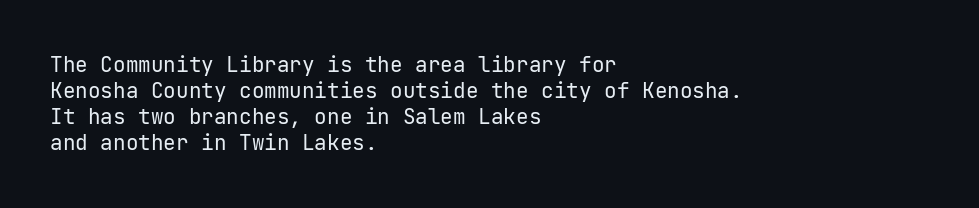
{"italic": "no", "bold": "no", "underline": "no", "align": "left", "line_spacing_ratio": 1.24, "letter_spacing": "normal", "letter_spacing_em": 0.0, "glyph_px": 21}
